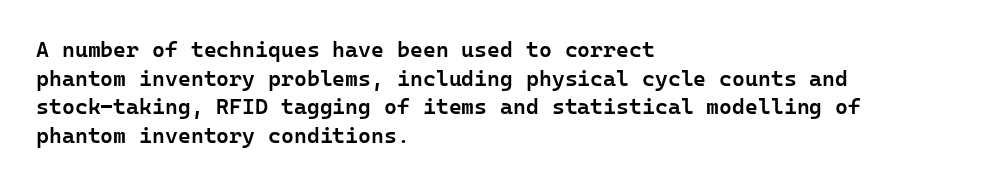
Q: Is the text bold? A: Semi-bold.
Q: Is the text italic (slanted)? A: No, it is upright.
Q: Is the text underlined? A: No.
Q: How is the paragraph aligned? A: Left-aligned.
Q: Is the spacing between letters normal or unusually wide? A: Normal.
Q: Is the spacing between lines tight, normal or loose? A: Normal.
